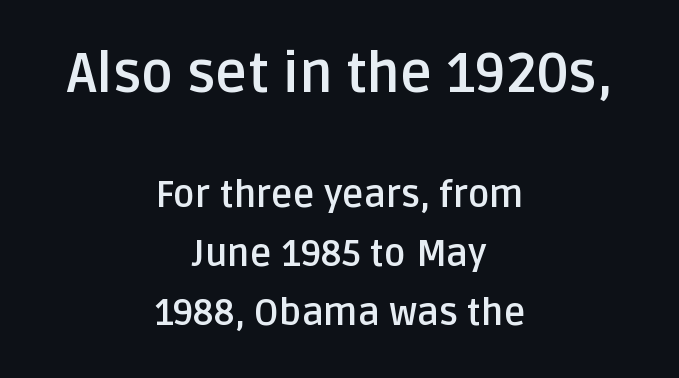
{"serif": "no", "italic": "no", "bold": "yes", "weight": "semibold", "width": "normal", "stroke_contrast": "low", "x_height": "large", "monospaced": "no", "underline": "no", "align": "center", "line_spacing": "normal", "line_spacing_ratio": 1.59, "letter_spacing": "normal", "letter_spacing_em": 0.0, "larger_block": "first", "size_ratio": 1.49, "glyph_px": 55}
